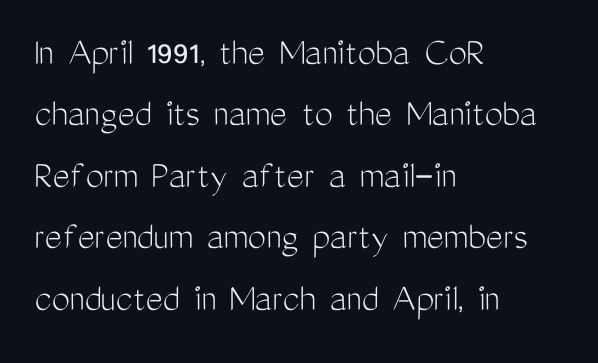
Q: Is the text bold? A: No.
Q: Is the text italic (slanted)? A: No, it is upright.
Q: Is the typeface a serif or a sans-serif typeface? A: Sans-serif.
Q: Is the text underlined? A: No.
Q: How is the paragraph aligned? A: Left-aligned.
Q: Is the spacing between letters normal or unusually wide? A: Normal.
Q: Is the spacing between lines tight, normal or loose? A: Normal.
Q: Width (condensed, normal, or wide)? A: Condensed.
Q: Stroke contrast? A: Medium.
Q: x-height? A: Medium.
Q: Monospaced? A: No.
